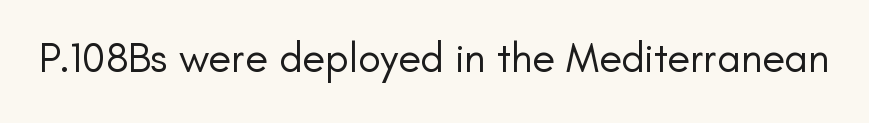
{"serif": "no", "italic": "no", "bold": "no", "weight": "regular", "width": "normal", "stroke_contrast": "low", "x_height": "small", "monospaced": "no", "underline": "no", "letter_spacing": "normal", "letter_spacing_em": 0.0, "glyph_px": 42}
